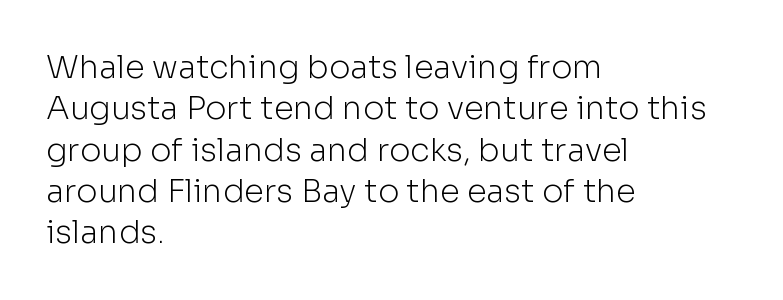
{"serif": "no", "italic": "no", "bold": "no", "weight": "light", "width": "normal", "stroke_contrast": "low", "x_height": "medium", "monospaced": "no", "underline": "no", "align": "left", "line_spacing": "normal", "line_spacing_ratio": 1.29, "letter_spacing": "normal", "letter_spacing_em": 0.0, "glyph_px": 32}
